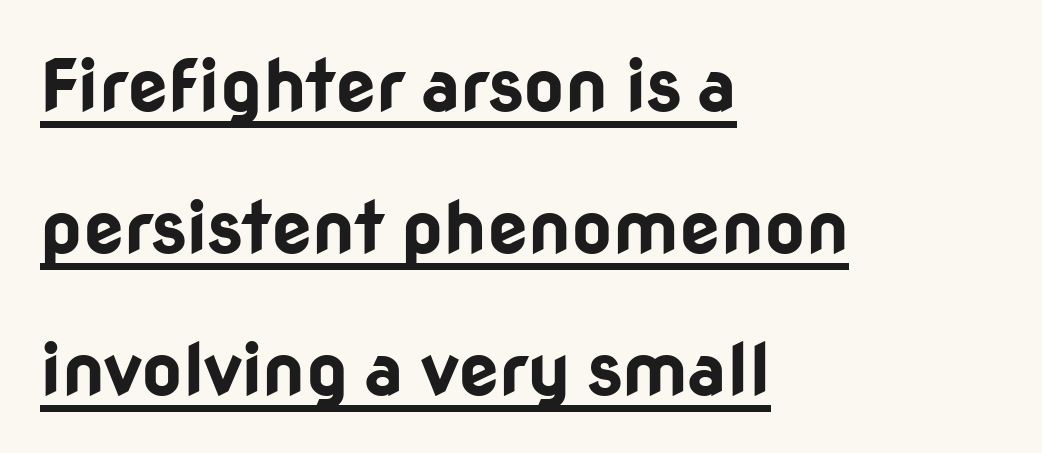
The image shows 72 px bold sans-serif type, upright; set left-aligned, loose line spacing (1.97x), normal letter spacing, underlined; low stroke contrast and a medium x-height.
